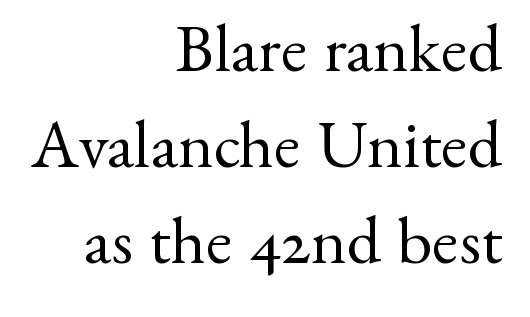
These glyphs show unthickened strokes, regular width or finer. Classification — serif. Each line ends at the same right margin while the left side varies. Plain, unruled lines of type. Does the lettering tilt? It doesn't — this is upright.
